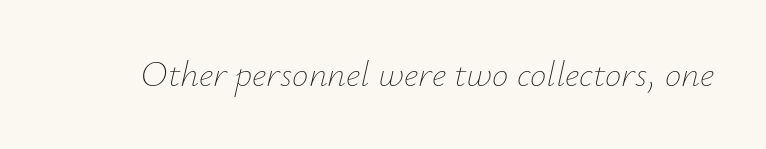
Q: Is the text bold? A: No.
Q: Is the text italic (slanted)? A: Yes, it leans right by about 12 degrees.
Q: Is the text underlined? A: No.
Q: Is the spacing between letters normal or unusually wide? A: Normal.
Q: Width (condensed, normal, or wide)? A: Normal.
Q: Stroke contrast? A: Low.
Q: x-height? A: Small.
Q: Monospaced? A: No.
